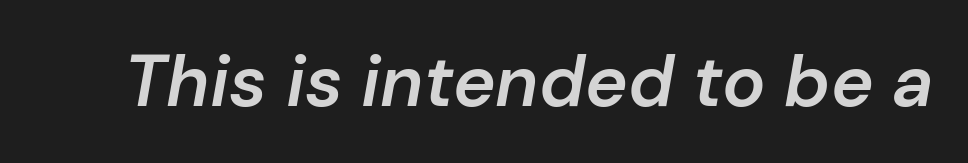
Q: Is the text bold? A: Semi-bold.
Q: Is the text italic (slanted)? A: Yes, it leans right by about 10 degrees.
Q: Is the text underlined? A: No.
Q: Is the spacing between letters normal or unusually wide? A: Normal.
Q: Width (condensed, normal, or wide)? A: Normal.
Q: Stroke contrast? A: Low.
Q: x-height? A: Medium.
Q: Monospaced? A: No.
